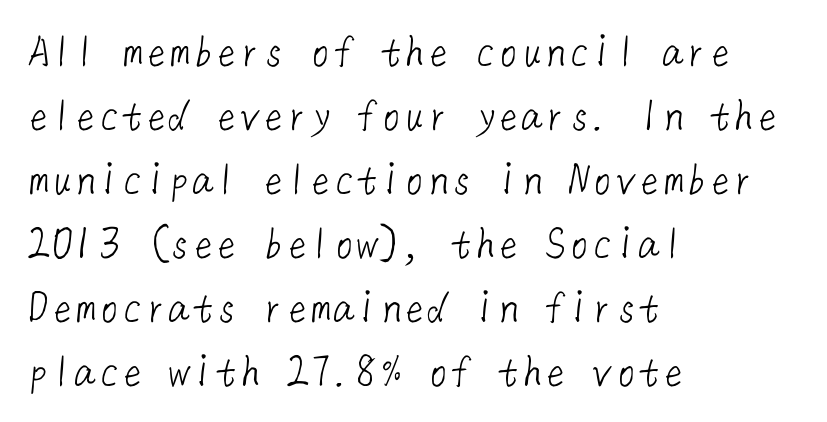
{"serif": "no", "bold": "no", "weight": "light", "width": "normal", "stroke_contrast": "low", "x_height": "medium", "underline": "no", "align": "left", "line_spacing": "normal", "line_spacing_ratio": 1.36, "letter_spacing": "normal", "letter_spacing_em": 0.0, "glyph_px": 47}
